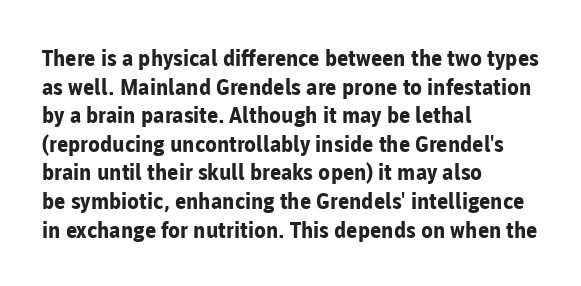
{"italic": "no", "bold": "yes", "underline": "no", "align": "left", "line_spacing": "normal", "line_spacing_ratio": 1.3, "letter_spacing": "normal", "letter_spacing_em": 0.0, "glyph_px": 22}
